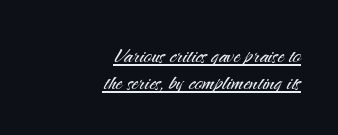
This is not heavy type; no bold has been used. The line-height multiplier appears low, near solid setting. Horizontal alignment here is rightward, an uncommon choice for prose.
